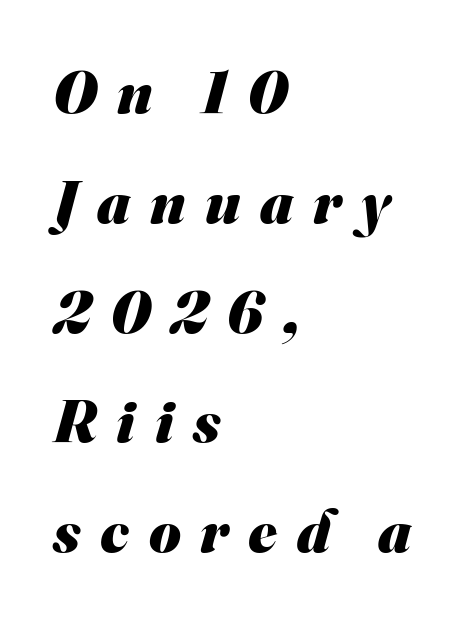
Q: Is the text bold? A: Yes.
Q: Is the typeface a serif or a sans-serif typeface? A: Sans-serif.
Q: Is the text underlined? A: No.
Q: How is the paragraph aligned? A: Left-aligned.
Q: Is the spacing between letters normal or unusually wide? A: Unusually wide.
Q: Width (condensed, normal, or wide)? A: Normal.
Q: Stroke contrast? A: Medium.
Q: x-height? A: Small.
Q: Monospaced? A: No.
